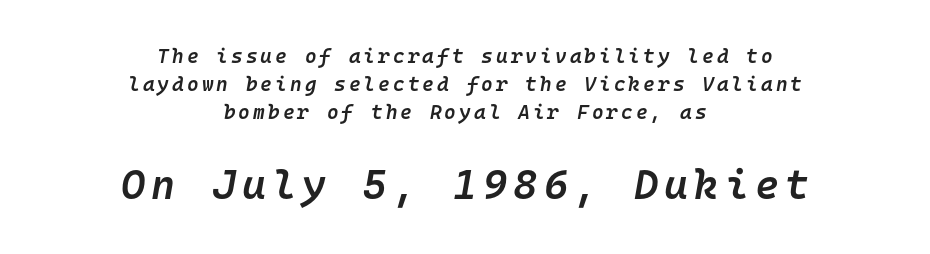
Q: Is the text bold? A: Semi-bold.
Q: Is the text italic (slanted)? A: Yes, it leans right by about 10 degrees.
Q: Is the text underlined? A: No.
Q: How is the paragraph aligned? A: Centered.
Q: Is the spacing between lines tight, normal or loose? A: Normal.
Q: Which block of text is set in a larger size, the first (top) or the second (bottom)? A: The second (bottom) one.
Q: Width (condensed, normal, or wide)? A: Normal.
Q: Stroke contrast? A: Low.
Q: x-height? A: Medium.
Q: Monospaced? A: Yes.
